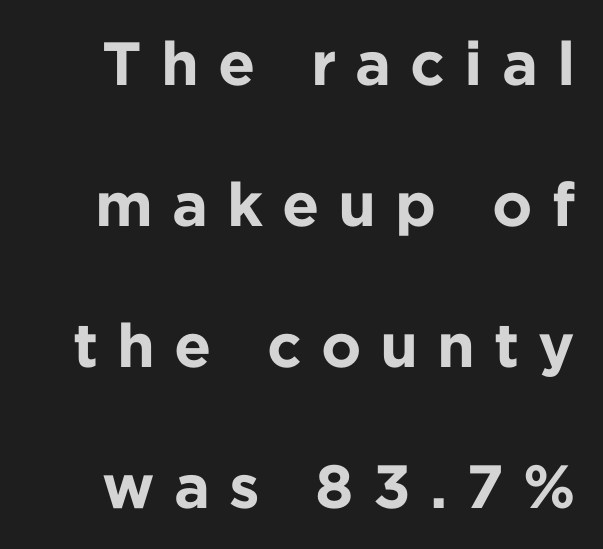
Q: Is the text bold? A: Yes.
Q: Is the text italic (slanted)? A: No, it is upright.
Q: Is the typeface a serif or a sans-serif typeface? A: Sans-serif.
Q: Is the text underlined? A: No.
Q: Is the spacing between letters normal or unusually wide? A: Unusually wide.
Q: Is the spacing between lines tight, normal or loose? A: Loose.
Q: Width (condensed, normal, or wide)? A: Normal.
Q: Stroke contrast? A: Low.
Q: x-height? A: Medium.
Q: Monospaced? A: No.
